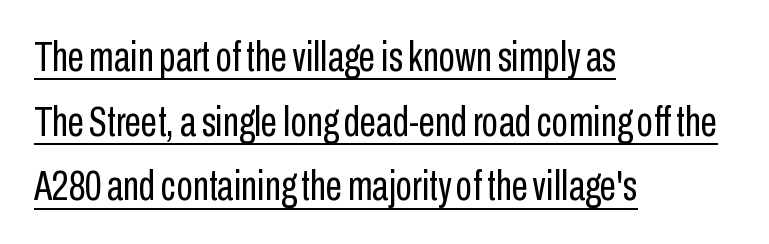
{"serif": "no", "italic": "no", "bold": "no", "weight": "regular", "width": "condensed", "stroke_contrast": "low", "x_height": "medium", "monospaced": "no", "underline": "yes", "align": "left", "line_spacing": "normal", "line_spacing_ratio": 1.54, "letter_spacing": "normal", "letter_spacing_em": 0.0, "glyph_px": 42}
